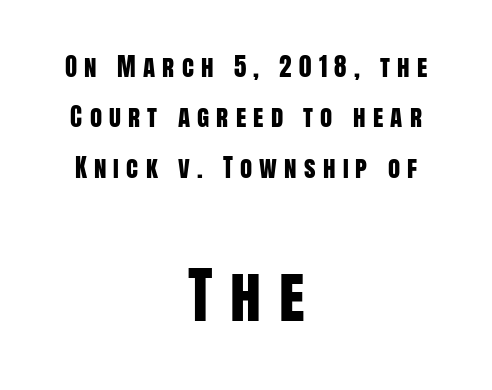
The designer gave the closing block more size than the opening block. Alignment: centered. Every character sits straight up, as roman type does. The foot of each line stays bare and open. The letters carry no serifs — their stems end cleanly without finishing strokes. Widely set lines give the paragraph a tall, airy silhouette.
